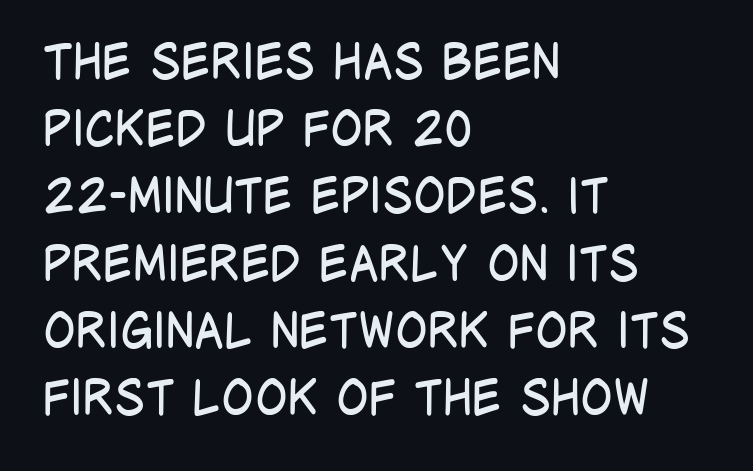
The image shows 48 px regular-weight, condensed sans-serif type, upright; set left-aligned, normal line spacing (1.4x), normal letter spacing, not underlined; low stroke contrast and a large x-height.
